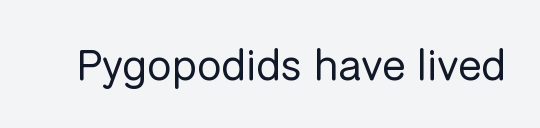
{"serif": "no", "italic": "no", "bold": "no", "weight": "regular", "width": "normal", "stroke_contrast": "low", "x_height": "medium", "monospaced": "no", "underline": "no", "letter_spacing": "normal", "letter_spacing_em": 0.0, "glyph_px": 44}
